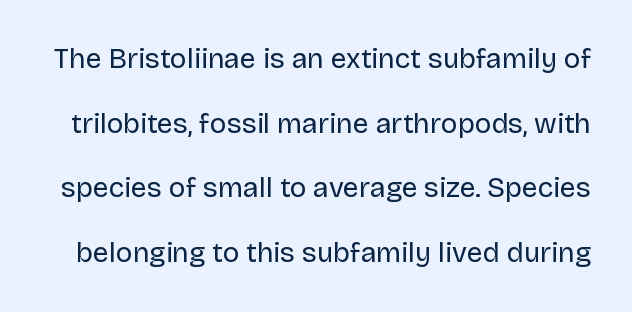
{"serif": "no", "italic": "no", "bold": "no", "weight": "regular", "width": "normal", "stroke_contrast": "low", "x_height": "large", "monospaced": "no", "underline": "no", "line_spacing": "loose", "line_spacing_ratio": 2.31, "letter_spacing": "normal", "letter_spacing_em": 0.0, "glyph_px": 28}
